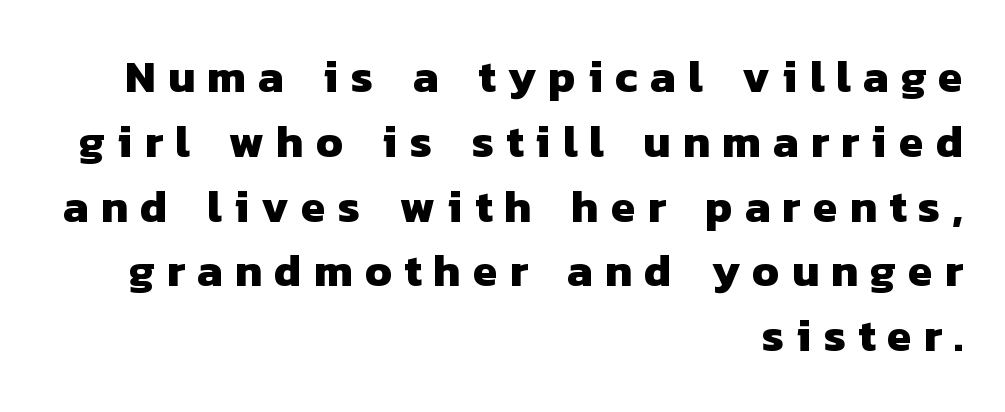
Q: Is the text bold? A: Yes.
Q: Is the typeface a serif or a sans-serif typeface? A: Sans-serif.
Q: Is the text underlined? A: No.
Q: How is the paragraph aligned? A: Right-aligned.
Q: Is the spacing between letters normal or unusually wide? A: Unusually wide.
Q: Is the spacing between lines tight, normal or loose? A: Normal.
Q: Width (condensed, normal, or wide)? A: Normal.
Q: Stroke contrast? A: Low.
Q: x-height? A: Medium.
Q: Monospaced? A: No.
